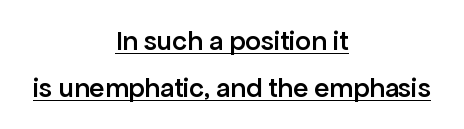
The image shows 28 px semibold sans-serif type, upright; set centered, normal line spacing (1.69x), normal letter spacing, underlined; low stroke contrast and a medium x-height.
